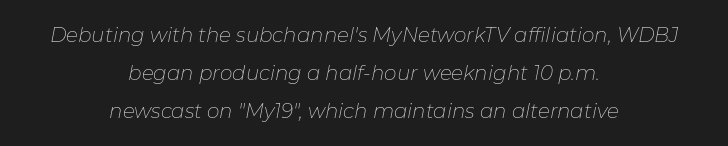
{"italic": "yes", "lean": "right", "slant_degrees": 11, "bold": "no", "underline": "no", "align": "center", "line_spacing": "loose", "line_spacing_ratio": 1.9, "letter_spacing": "normal", "letter_spacing_em": 0.0, "glyph_px": 20}
